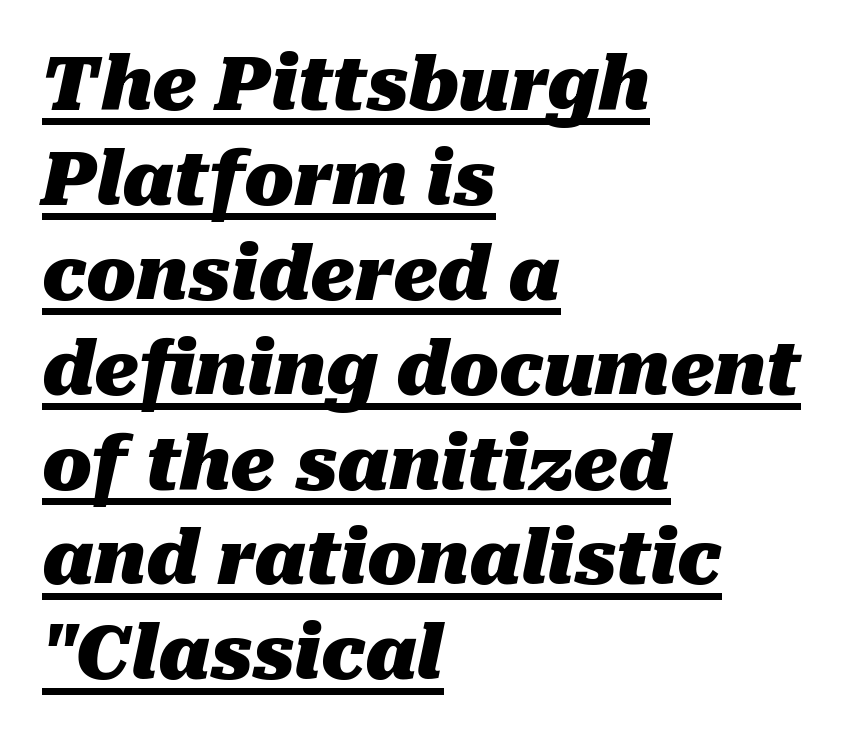
{"italic": "yes", "lean": "right", "slant_degrees": 10, "bold": "yes", "weight": "heavy", "width": "normal", "stroke_contrast": "medium", "x_height": "medium", "monospaced": "no", "underline": "yes", "align": "left", "line_spacing": "normal", "line_spacing_ratio": 1.3, "letter_spacing": "normal", "letter_spacing_em": 0.0, "glyph_px": 73}
